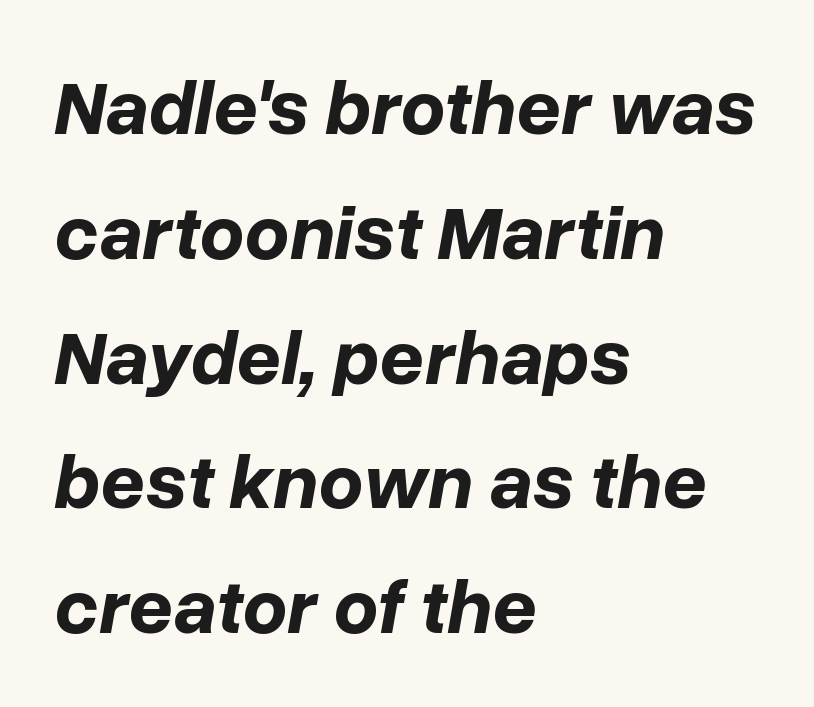
{"italic": "yes", "lean": "right", "slant_degrees": 10, "bold": "yes", "weight": "bold", "width": "normal", "stroke_contrast": "low", "x_height": "medium", "monospaced": "no", "underline": "no", "align": "left", "line_spacing": "normal", "line_spacing_ratio": 1.6, "letter_spacing": "normal", "letter_spacing_em": 0.0, "glyph_px": 78}
